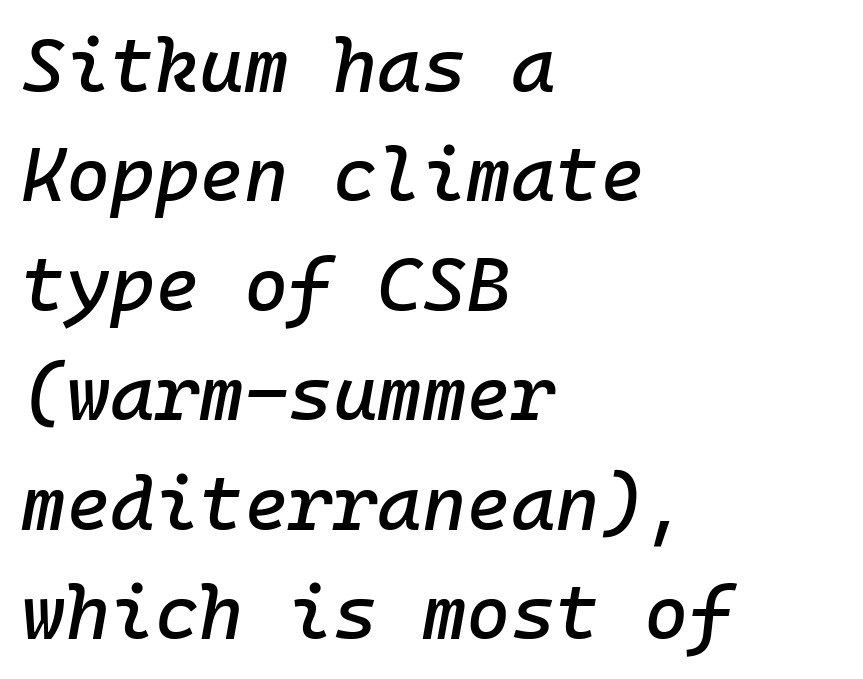
Q: Is the text italic (slanted)? A: Yes, it leans right by about 10 degrees.
Q: Is the text underlined? A: No.
Q: How is the paragraph aligned? A: Left-aligned.
Q: Is the spacing between letters normal or unusually wide? A: Normal.
Q: Is the spacing between lines tight, normal or loose? A: Normal.
Q: Width (condensed, normal, or wide)? A: Normal.
Q: Stroke contrast? A: Low.
Q: x-height? A: Medium.
Q: Monospaced? A: Yes.
